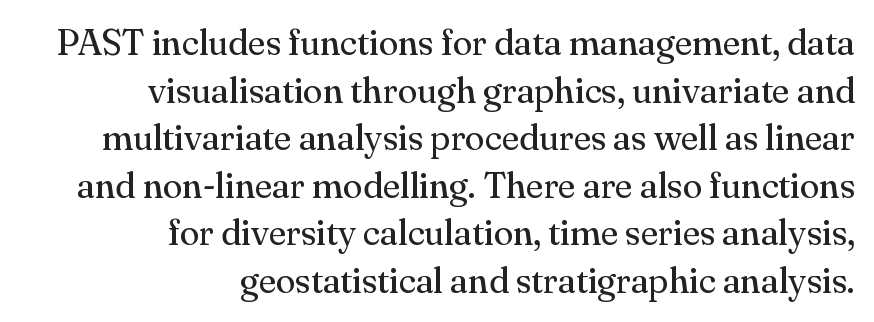
The line texture is even and compact thanks to regular tracking. The designer left line spacing at the default. Bare-footed words on every line. Spacing verdict: proportional, widths tailored to each character. Quick note: not italic, upright.
